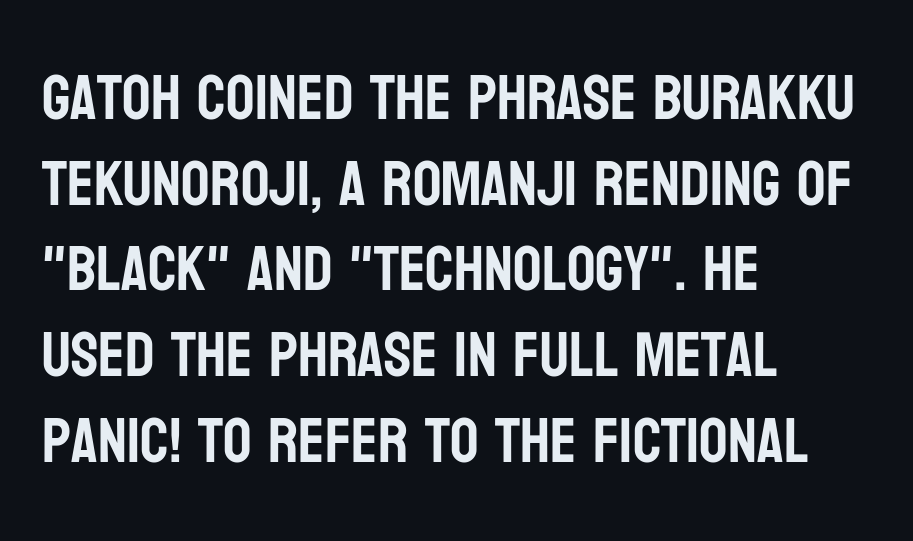
{"serif": "no", "italic": "no", "width": "condensed", "stroke_contrast": "low", "x_height": "large", "monospaced": "no", "underline": "no", "align": "left", "line_spacing": "normal", "line_spacing_ratio": 1.36, "letter_spacing": "normal", "letter_spacing_em": 0.0, "glyph_px": 63}
